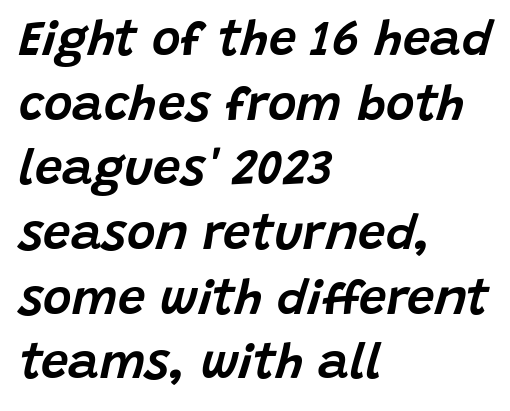
{"italic": "yes", "lean": "right", "slant_degrees": 15, "width": "normal", "stroke_contrast": "low", "x_height": "large", "monospaced": "no", "underline": "no", "align": "left", "line_spacing": "normal", "line_spacing_ratio": 1.32, "letter_spacing": "normal", "letter_spacing_em": 0.0, "glyph_px": 49}
